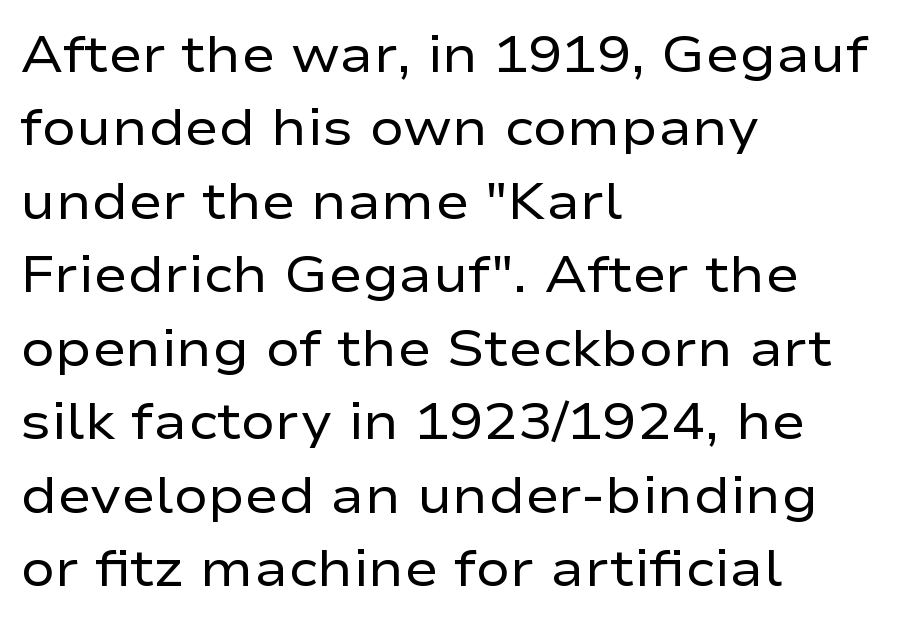
Style check: upright. Casual observation: everything's shoved over to the left. Weight class: somewhere from thin through regular. Honestly, there is no underline to notice here at all. This rendering employs a face without finishing strokes, i.e., a sans-serif. Successive baselines arrive at the customary interval.
